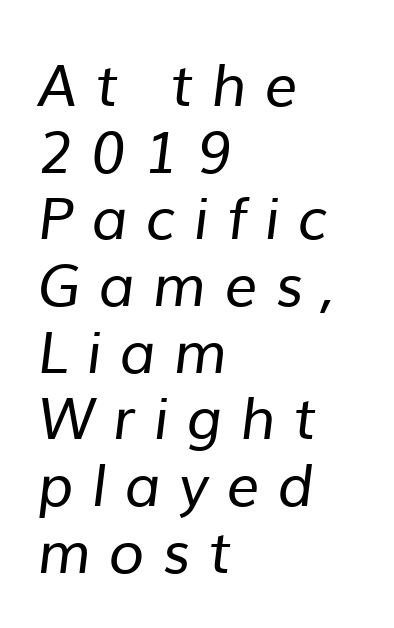
The image shows 58 px regular-weight sans-serif type; set left-aligned, tight line spacing (1.15x), unusually wide letter spacing (+0.31 em), not underlined; low stroke contrast and a medium x-height.
